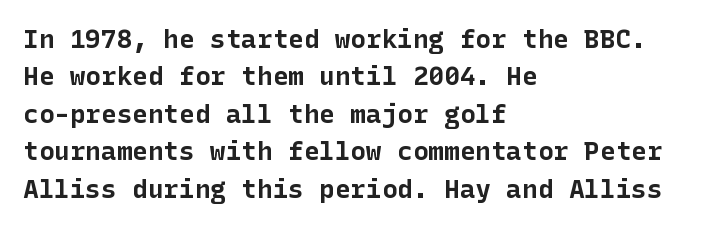
The image shows 26 px bold type, upright; set left-aligned, normal line spacing (1.44x), normal letter spacing, not underlined.
